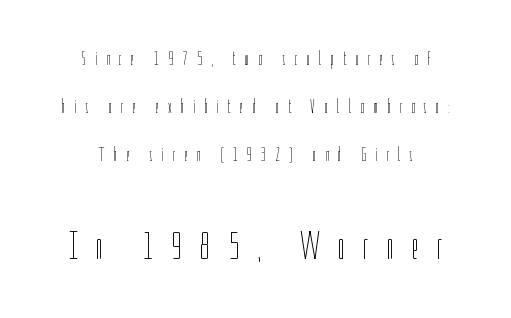
Q: Is the text bold? A: No.
Q: Is the text italic (slanted)? A: No, it is upright.
Q: Is the text underlined? A: No.
Q: How is the paragraph aligned? A: Centered.
Q: Is the spacing between letters normal or unusually wide? A: Unusually wide.
Q: Is the spacing between lines tight, normal or loose? A: Loose.
Q: Which block of text is set in a larger size, the first (top) or the second (bottom)? A: The second (bottom) one.
Q: Width (condensed, normal, or wide)? A: Condensed.
Q: Stroke contrast? A: Low.
Q: x-height? A: Medium.
Q: Monospaced? A: No.
